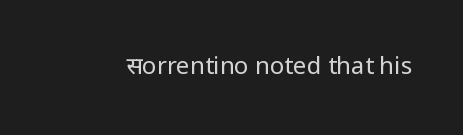
{"italic": "no", "bold": "no", "underline": "no", "letter_spacing": "normal", "letter_spacing_em": 0.0, "glyph_px": 24}
